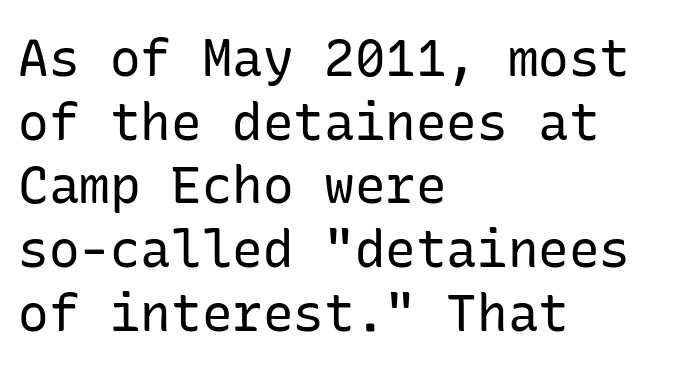
The type is set solid horizontally, with unmodified tracking. It's the straight-up-and-down kind of type. The rag falls on the right side of this text block. Stroke thickness stays within the range of a standard reading face or lighter.
